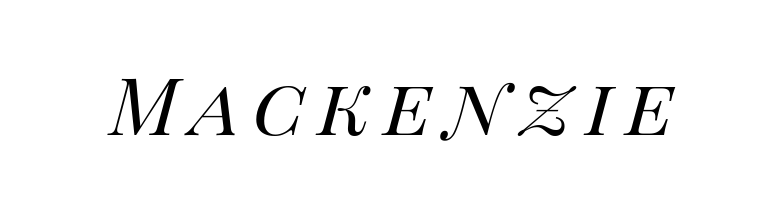
There's an unmistakable incline to the writing here. These glyphs show unthickened strokes, regular width or finer. Varying glyph widths throughout — classic text-font behaviour. Underlining? Definitely not there.
